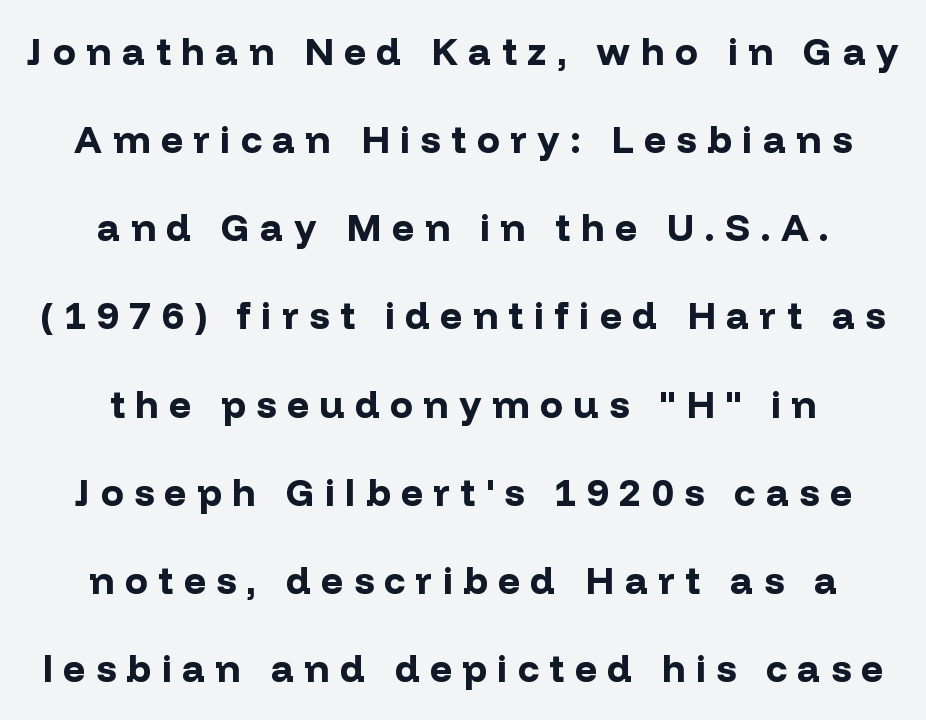
{"serif": "no", "italic": "no", "bold": "yes", "weight": "bold", "width": "normal", "stroke_contrast": "low", "x_height": "medium", "monospaced": "no", "underline": "no", "align": "center", "line_spacing": "loose", "line_spacing_ratio": 2.32, "letter_spacing": "wide", "letter_spacing_em": 0.28, "glyph_px": 38}
